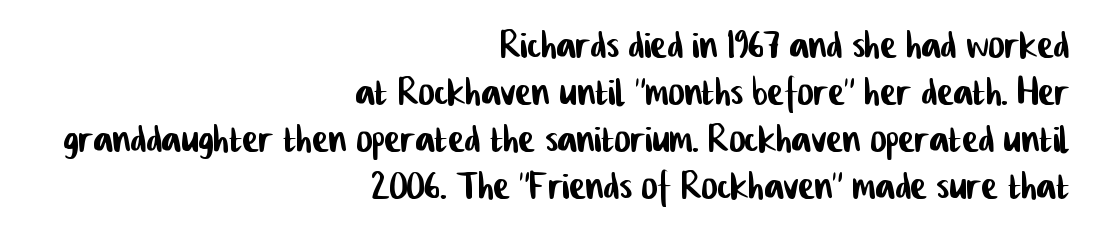
Q: Is the typeface a serif or a sans-serif typeface? A: Sans-serif.
Q: Is the text underlined? A: No.
Q: How is the paragraph aligned? A: Right-aligned.
Q: Is the spacing between letters normal or unusually wide? A: Normal.
Q: Is the spacing between lines tight, normal or loose? A: Tight.
Q: Width (condensed, normal, or wide)? A: Condensed.
Q: Stroke contrast? A: Low.
Q: x-height? A: Medium.
Q: Monospaced? A: No.
